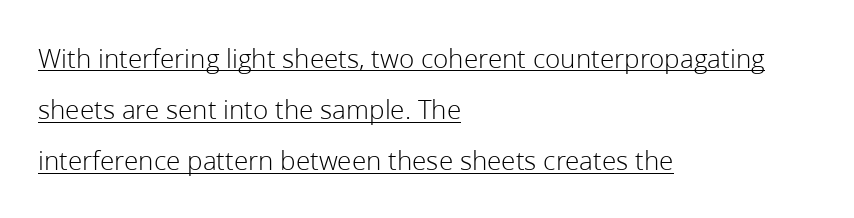
{"serif": "no", "italic": "no", "bold": "no", "weight": "light", "width": "normal", "stroke_contrast": "low", "x_height": "medium", "monospaced": "no", "underline": "yes", "align": "left", "line_spacing_ratio": 1.83, "letter_spacing": "normal", "letter_spacing_em": 0.0, "glyph_px": 28}
